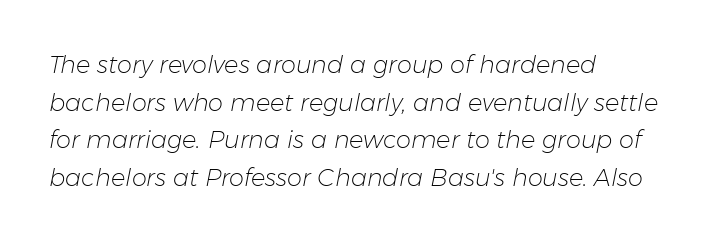
{"italic": "yes", "lean": "right", "slant_degrees": 11, "bold": "no", "underline": "no", "align": "left", "line_spacing": "normal", "line_spacing_ratio": 1.57, "letter_spacing": "normal", "letter_spacing_em": 0.0, "glyph_px": 24}
